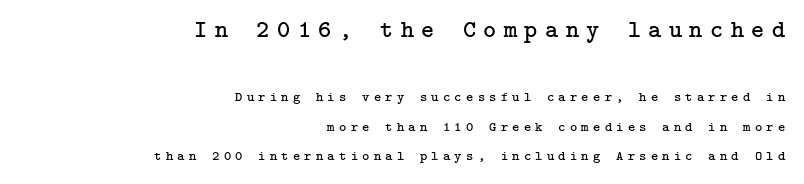
Honestly, there is no underline to notice here at all. Visually the block forms a straight wall on the right and a jagged coastline on the left. Short note: letters widely spaced. The weight tops out at a normal text grade.
